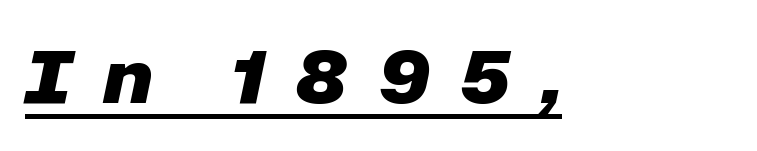
The image shows 71 px heavy type, italic (leaning right); set unusually wide letter spacing (+0.46 em), underlined; low stroke contrast and a medium x-height.
